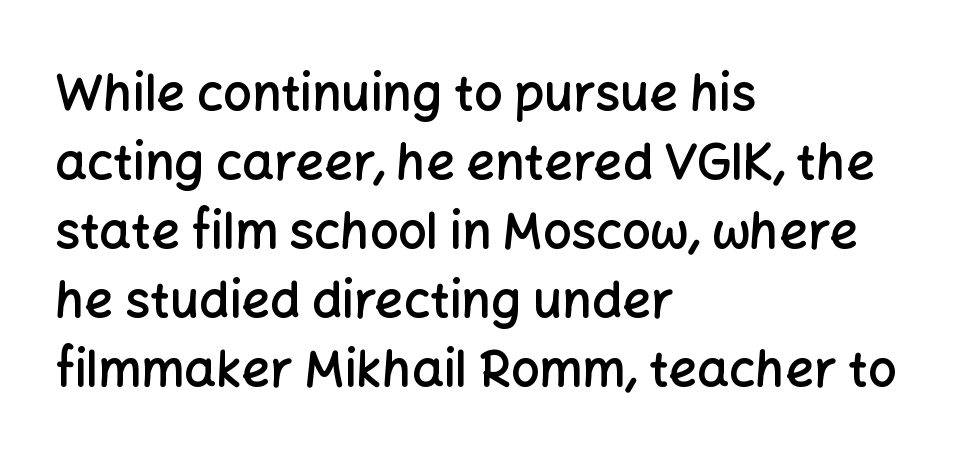
Q: Is the text bold? A: Semi-bold.
Q: Is the text italic (slanted)? A: No, it is upright.
Q: Is the typeface a serif or a sans-serif typeface? A: Sans-serif.
Q: Is the text underlined? A: No.
Q: How is the paragraph aligned? A: Left-aligned.
Q: Is the spacing between letters normal or unusually wide? A: Normal.
Q: Is the spacing between lines tight, normal or loose? A: Normal.
Q: Width (condensed, normal, or wide)? A: Normal.
Q: Stroke contrast? A: Low.
Q: x-height? A: Medium.
Q: Monospaced? A: No.
